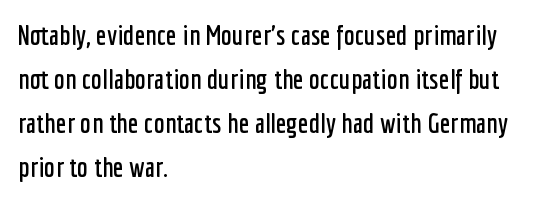
Descender tails drop into unmarked territory. Regarding leading, the lines here are spaced in the standard way. These lines are set flush left with a ragged right edge. The text was rendered using a sans face with plain stroke endings. Think of a printed novel: that variable character pitch is what you see here. How are the letters spaced? Ordinarily, with no added tracking.
